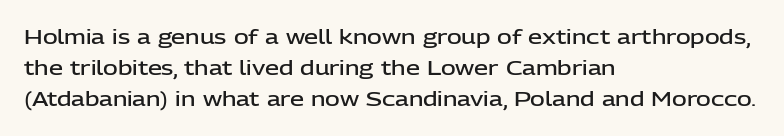
Q: Is the text bold? A: Semi-bold.
Q: Is the text italic (slanted)? A: No, it is upright.
Q: Is the text underlined? A: No.
Q: How is the paragraph aligned? A: Left-aligned.
Q: Is the spacing between letters normal or unusually wide? A: Normal.
Q: Is the spacing between lines tight, normal or loose? A: Normal.
